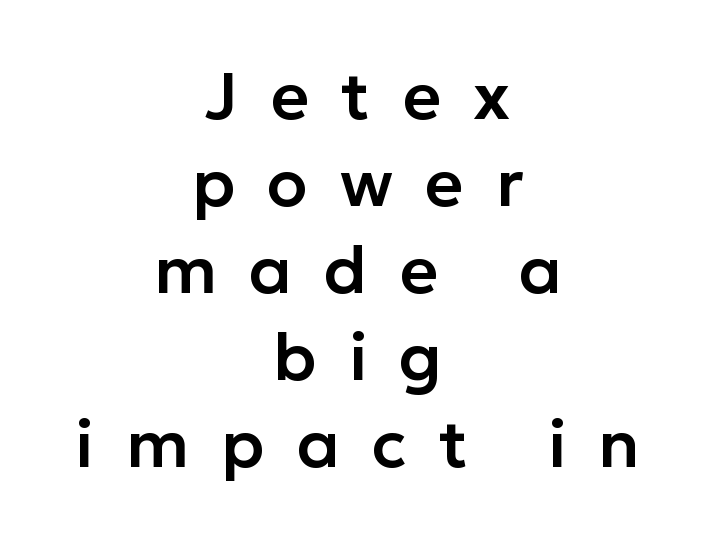
{"serif": "no", "italic": "no", "width": "normal", "stroke_contrast": "low", "x_height": "medium", "monospaced": "no", "underline": "no", "align": "center", "line_spacing": "normal", "line_spacing_ratio": 1.32, "letter_spacing": "wide", "letter_spacing_em": 0.49, "glyph_px": 66}
